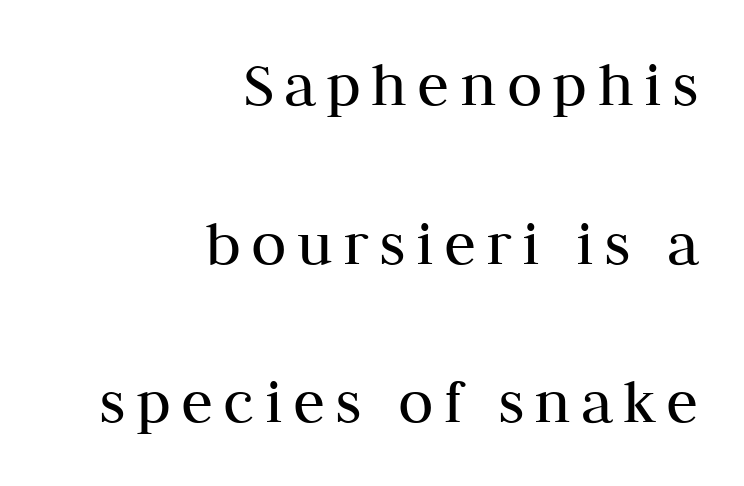
Bare-footed words on every line. Rendered with straight, roman letterforms. The passage shown is typed in a proportional face where columns would drift. You can tell from the footed stems that serif type was used. The ragged edge is on the left, which tells us the setting is flush right.
